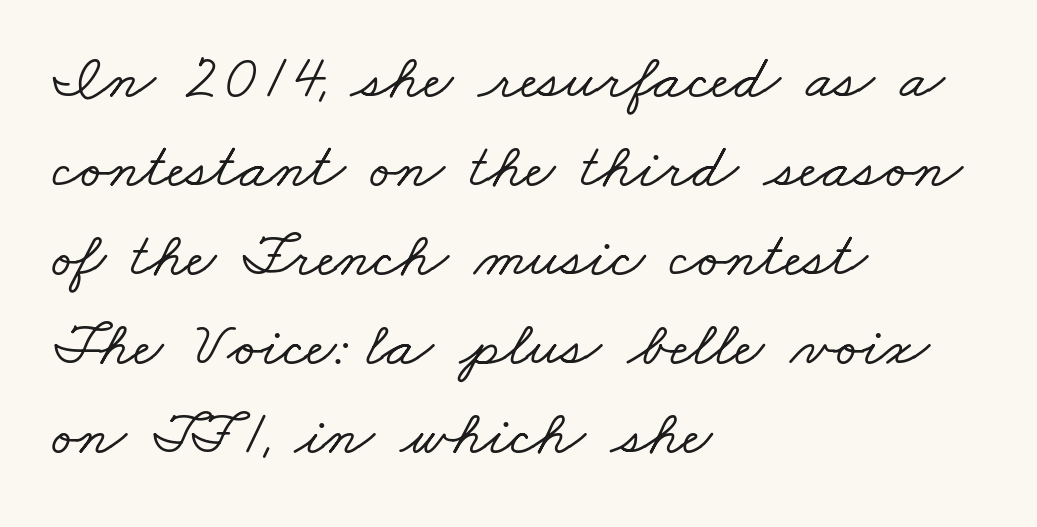
The paragraph shown leans on its left margin. Little horizontal feet cap the strokes, marking this as serif type. Any mark beneath the type? The region is blank. The letters advance in unequal steps, a hallmark of proportional type.
